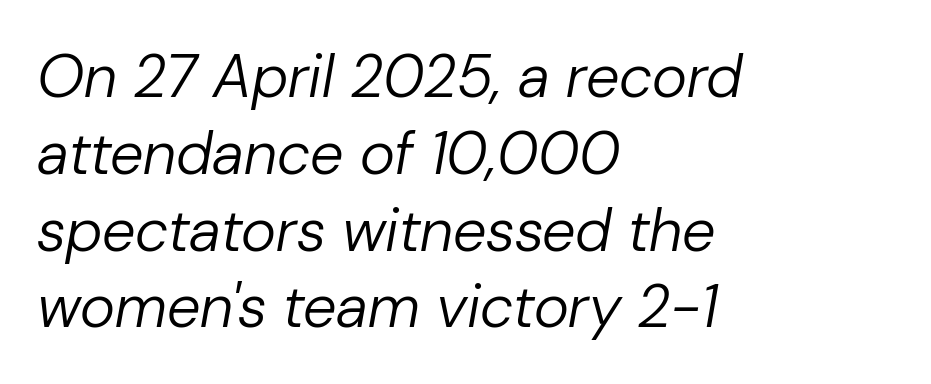
{"italic": "yes", "lean": "right", "slant_degrees": 10, "bold": "no", "weight": "regular", "width": "normal", "stroke_contrast": "low", "x_height": "medium", "monospaced": "no", "underline": "no", "align": "left", "line_spacing": "normal", "line_spacing_ratio": 1.28, "letter_spacing": "normal", "letter_spacing_em": 0.0, "glyph_px": 60}
